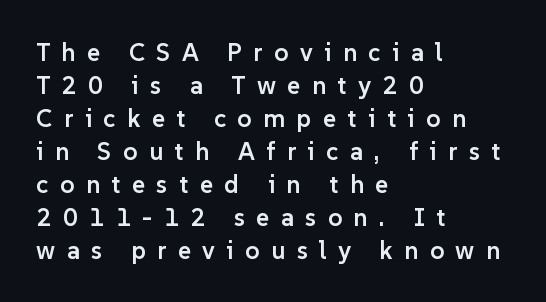
Q: Is the text bold? A: Semi-bold.
Q: Is the text italic (slanted)? A: No, it is upright.
Q: Is the text underlined? A: No.
Q: How is the paragraph aligned? A: Left-aligned.
Q: Is the spacing between letters normal or unusually wide? A: Unusually wide.
Q: Is the spacing between lines tight, normal or loose? A: Normal.
